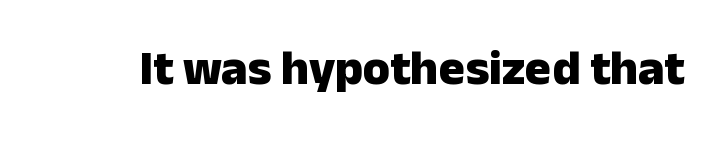
Q: Is the text bold? A: Yes.
Q: Is the text italic (slanted)? A: No, it is upright.
Q: Is the typeface a serif or a sans-serif typeface? A: Sans-serif.
Q: Is the text underlined? A: No.
Q: Is the spacing between letters normal or unusually wide? A: Normal.
Q: Width (condensed, normal, or wide)? A: Normal.
Q: Stroke contrast? A: Low.
Q: x-height? A: Medium.
Q: Monospaced? A: No.
